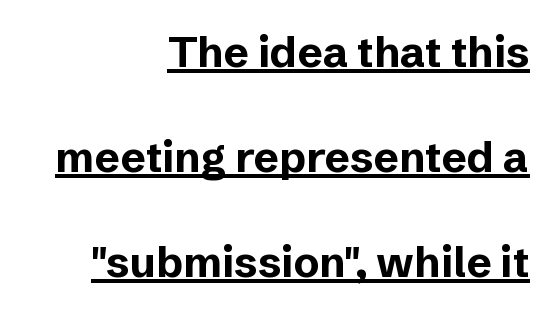
{"serif": "no", "italic": "no", "bold": "yes", "weight": "bold", "width": "normal", "stroke_contrast": "low", "x_height": "medium", "monospaced": "no", "underline": "yes", "align": "right", "line_spacing": "loose", "line_spacing_ratio": 2.44, "letter_spacing": "normal", "letter_spacing_em": 0.0, "glyph_px": 43}
